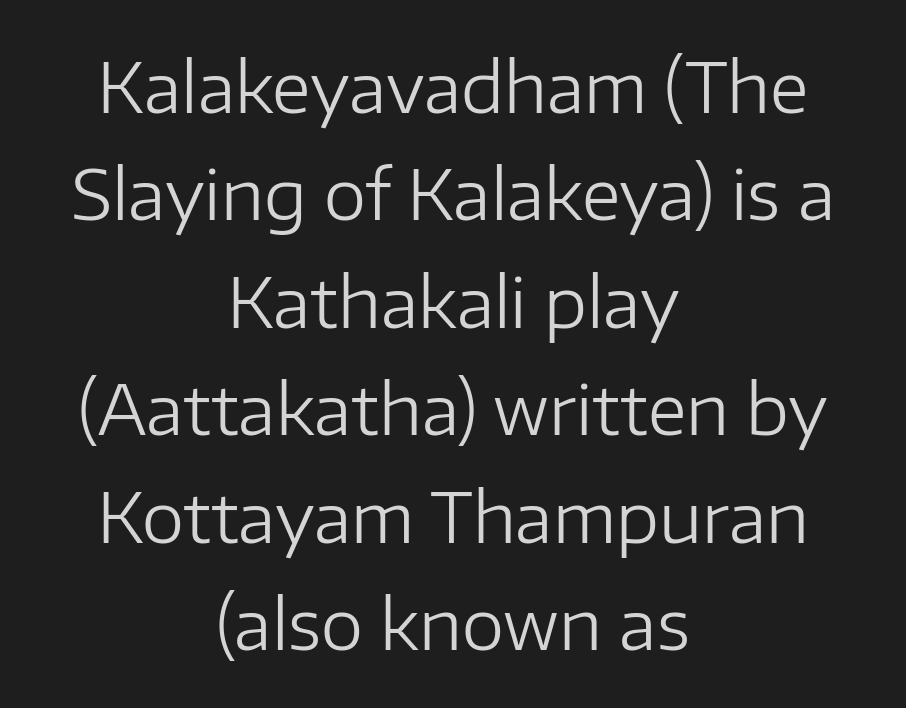
The face used here is proportionally spaced, like ordinary book or web type. The horizontal fit of the characters is conventional and even. You can tell from the bare stems that sans-serif type was used. The leading is moderate, giving the passage an even texture. No extra ink here — the face is not bold. Style check: upright.
